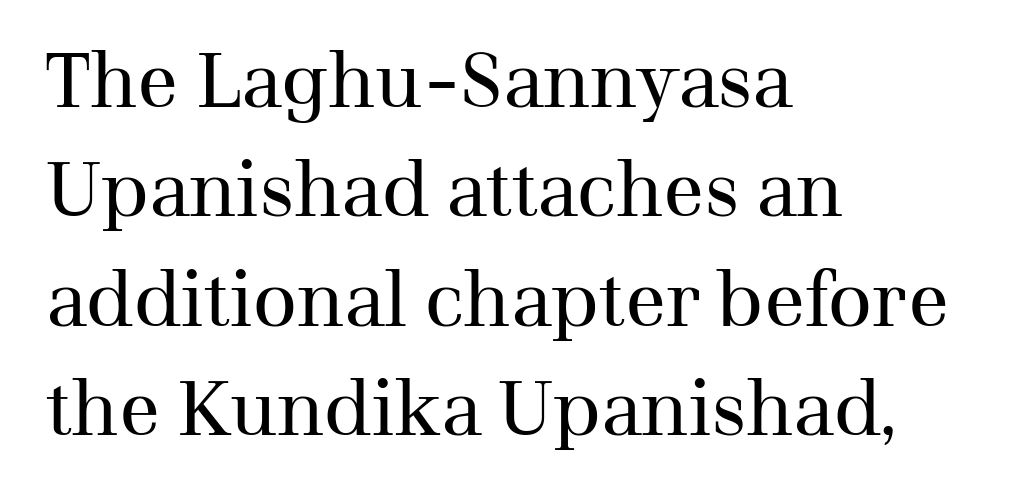
Is the type heavy? It reads as light-to-regular instead. Horizontal alignment here is leftward, the default for most running prose. Students, observe: this is what conventionally led text looks like. The typography opts for an upright posture over an oblique one. This sample has the flowing, uneven cadence of proportional lettering. The line texture is even and compact thanks to regular tracking.
